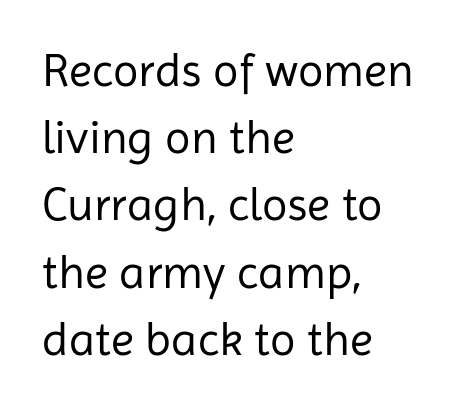
Q: Is the text bold? A: No.
Q: Is the text italic (slanted)? A: No, it is upright.
Q: Is the typeface a serif or a sans-serif typeface? A: Sans-serif.
Q: Is the text underlined? A: No.
Q: How is the paragraph aligned? A: Left-aligned.
Q: Is the spacing between letters normal or unusually wide? A: Normal.
Q: Is the spacing between lines tight, normal or loose? A: Normal.
Q: Width (condensed, normal, or wide)? A: Normal.
Q: Stroke contrast? A: Low.
Q: x-height? A: Medium.
Q: Monospaced? A: No.
